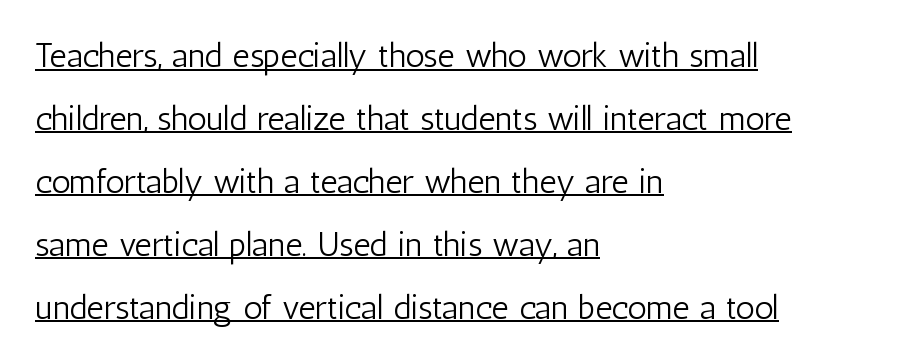
Each word holds together tightly as a unit, with standard inter-letter gaps. The passage is arranged the way most books set body copy — flush left. To sum up the face: it is a sans, with no serifs. The string is rendered with underlining switched on. The characters are drawn with everyday or finer stroke widths. The letters stand upright; this is a roman face.
